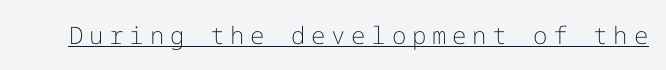
The sample's only ornament is a line tracing under the words. The letters stand upright; this is a roman face. These glyphs show unthickened strokes, regular width or finer. You could only call the tracking loose — the letters float apart.
